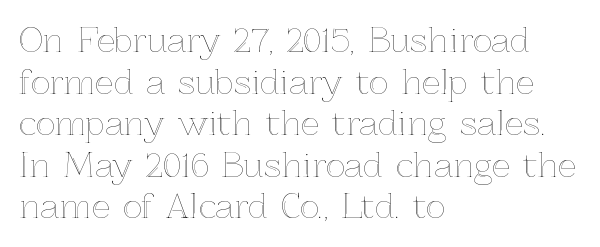
The image shows 33 px text type, upright; set left-aligned, normal line spacing (1.26x), normal letter spacing, not underlined; a medium x-height.
